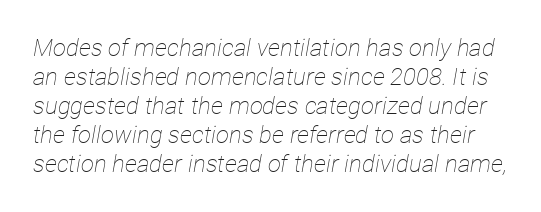
{"italic": "yes", "lean": "right", "slant_degrees": 12, "bold": "no", "underline": "no", "line_spacing_ratio": 1.21, "letter_spacing": "normal", "letter_spacing_em": 0.0, "glyph_px": 24}
